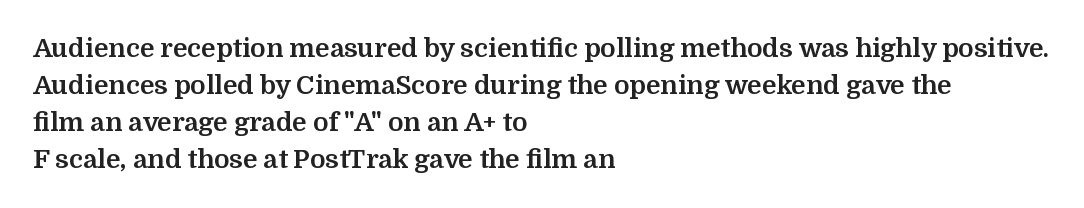
{"italic": "no", "bold": "yes", "underline": "no", "align": "left", "line_spacing": "normal", "line_spacing_ratio": 1.42, "letter_spacing": "normal", "letter_spacing_em": 0.0, "glyph_px": 26}
